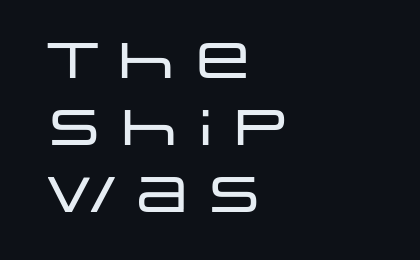
The horizontal fit of the characters is conventional and even. Notice how descenders clear the ascenders below comfortably — that's standard leading. The face used here is proportionally spaced, like ordinary book or web type. Do the letters lean? They stand straight. The font family rendered here belongs to the sans-serif group. Notice how the passage keeps a crisp vertical edge on the left only.
